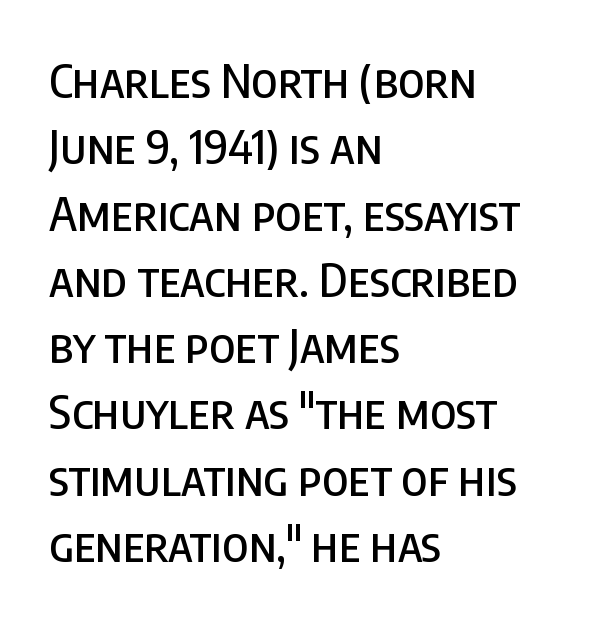
The image shows 47 px condensed sans-serif type, upright; set left-aligned, normal line spacing (1.41x), normal letter spacing, not underlined; low stroke contrast and a large x-height.
